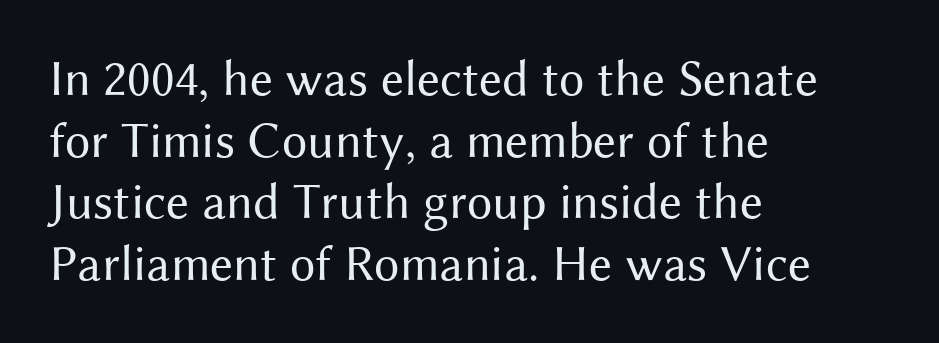
The image shows 51 px regular-weight sans-serif type, upright; set left-aligned, line spacing 1.21x, normal letter spacing, not underlined; medium stroke contrast and a medium x-height.
